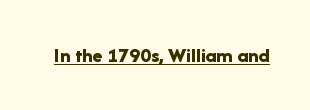
{"italic": "no", "bold": "yes", "underline": "yes", "letter_spacing": "normal", "letter_spacing_em": 0.0, "glyph_px": 21}
